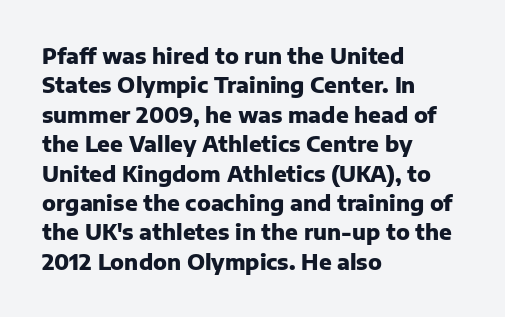
Q: Is the text bold? A: Yes.
Q: Is the text italic (slanted)? A: No, it is upright.
Q: Is the text underlined? A: No.
Q: How is the paragraph aligned? A: Left-aligned.
Q: Is the spacing between letters normal or unusually wide? A: Normal.
Q: Is the spacing between lines tight, normal or loose? A: Normal.
